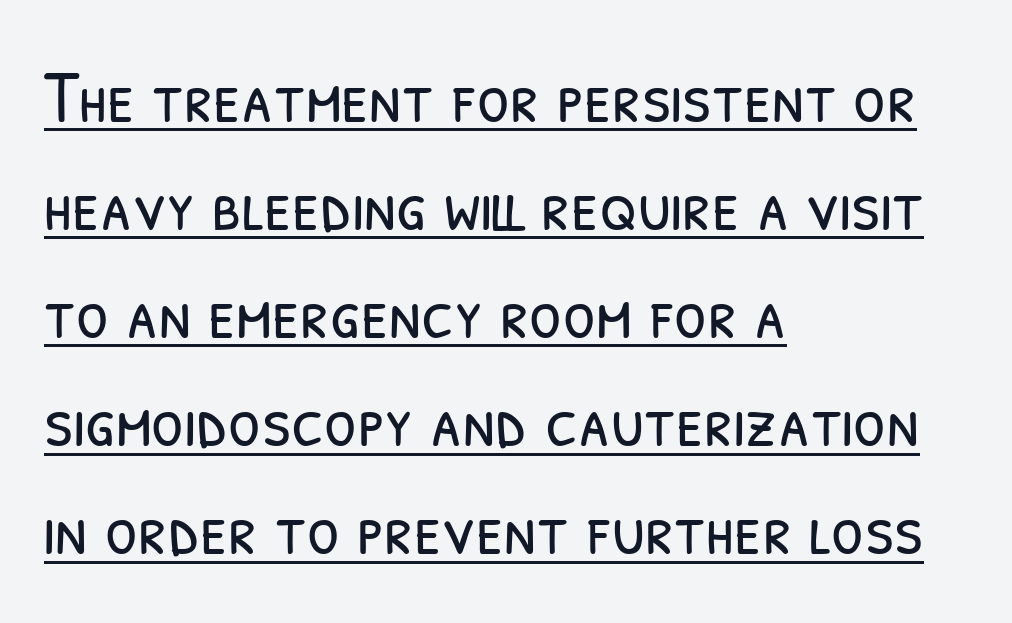
Looks like regular typesetting: each glyph gets only the width it needs. Typeset ragged right — the left edge is the straight one. A typesetter would call this zero additional tracking. The lines sit at an ordinary, default distance from one another.
